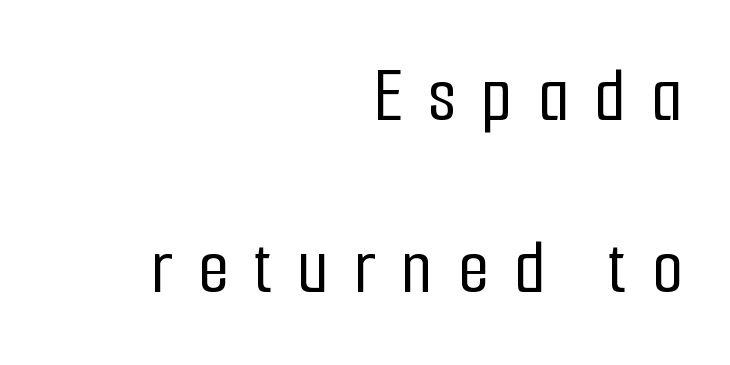
A typesetter would call this heavily tracked-out type. The rendering anchors every line to the right-hand side. Compared with typical paragraphs, the rows here are farther apart. Proportional: the letters do not fall into vertical columns. Look at the bottom of the vertical strokes: they stop flat, with no serifs.
